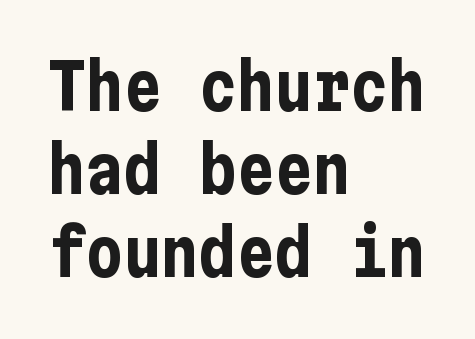
{"serif": "no", "italic": "no", "bold": "yes", "weight": "bold", "width": "condensed", "stroke_contrast": "low", "x_height": "medium", "underline": "no", "align": "left", "line_spacing": "normal", "line_spacing_ratio": 1.32, "letter_spacing": "normal", "letter_spacing_em": 0.0, "glyph_px": 63}
